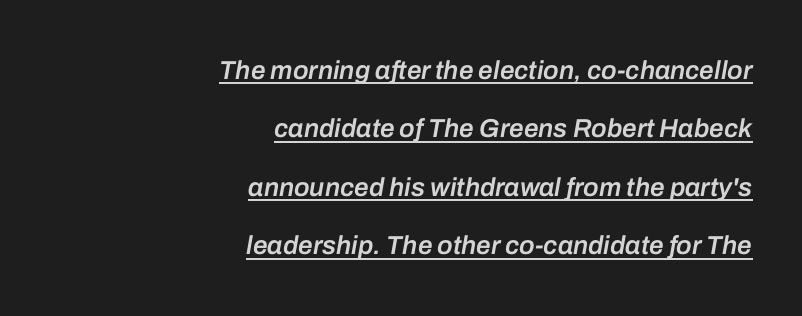
{"italic": "yes", "lean": "right", "slant_degrees": 10, "bold": "semi", "underline": "yes", "align": "right", "line_spacing": "loose", "line_spacing_ratio": 2.25, "letter_spacing": "normal", "letter_spacing_em": 0.0, "glyph_px": 26}
